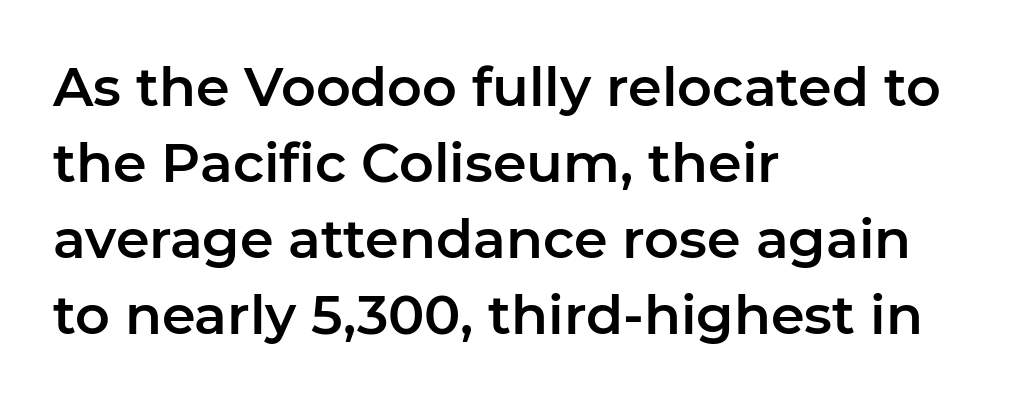
{"serif": "no", "italic": "no", "width": "normal", "stroke_contrast": "low", "x_height": "medium", "monospaced": "no", "underline": "no", "align": "left", "line_spacing": "normal", "line_spacing_ratio": 1.41, "letter_spacing": "normal", "letter_spacing_em": 0.0, "glyph_px": 54}
